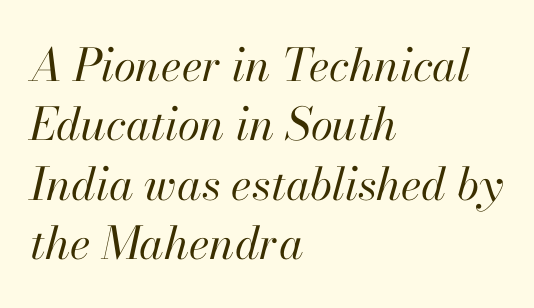
{"italic": "yes", "lean": "right", "slant_degrees": 13, "bold": "no", "weight": "regular", "width": "normal", "stroke_contrast": "high", "x_height": "small", "monospaced": "no", "underline": "no", "align": "left", "line_spacing": "normal", "line_spacing_ratio": 1.32, "letter_spacing": "normal", "letter_spacing_em": 0.0, "glyph_px": 45}
